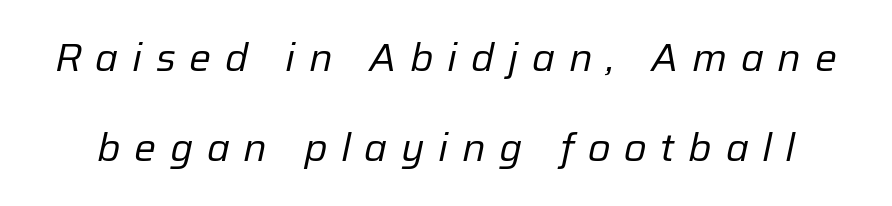
The image shows 39 px regular-weight type, italic (leaning right); set loose line spacing (2.32x), unusually wide letter spacing (+0.35 em), not underlined; low stroke contrast and a medium x-height.
